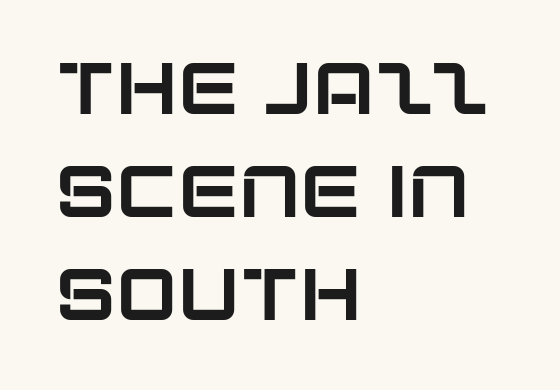
Q: Is the text italic (slanted)? A: No, it is upright.
Q: Is the typeface a serif or a sans-serif typeface? A: Sans-serif.
Q: Is the text underlined? A: No.
Q: How is the paragraph aligned? A: Left-aligned.
Q: Is the spacing between letters normal or unusually wide? A: Normal.
Q: Is the spacing between lines tight, normal or loose? A: Normal.
Q: Width (condensed, normal, or wide)? A: Normal.
Q: Stroke contrast? A: Low.
Q: x-height? A: Large.
Q: Monospaced? A: No.
